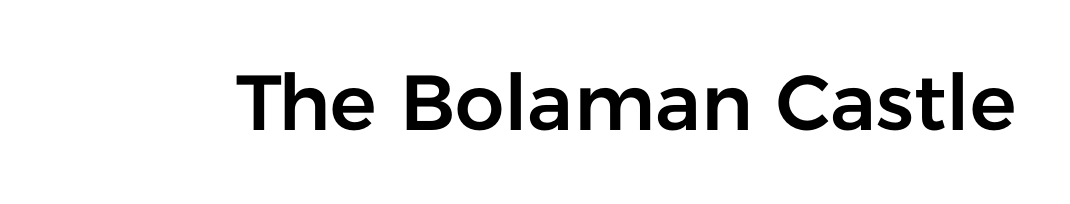
{"serif": "no", "italic": "no", "width": "normal", "stroke_contrast": "low", "x_height": "medium", "monospaced": "no", "underline": "no", "letter_spacing": "normal", "letter_spacing_em": 0.0, "glyph_px": 78}
